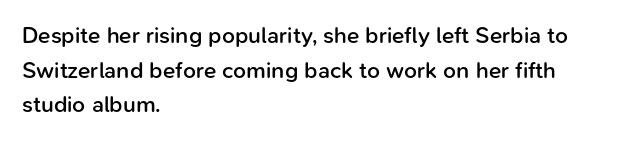
Q: Is the text bold? A: Semi-bold.
Q: Is the text italic (slanted)? A: No, it is upright.
Q: Is the text underlined? A: No.
Q: How is the paragraph aligned? A: Left-aligned.
Q: Is the spacing between letters normal or unusually wide? A: Normal.
Q: Is the spacing between lines tight, normal or loose? A: Normal.
